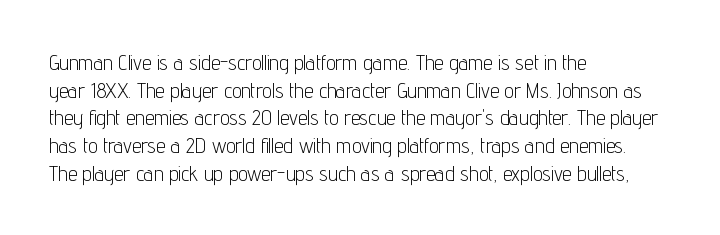
{"italic": "no", "bold": "no", "underline": "no", "align": "left", "line_spacing": "normal", "line_spacing_ratio": 1.32, "letter_spacing": "normal", "letter_spacing_em": 0.0, "glyph_px": 21}
